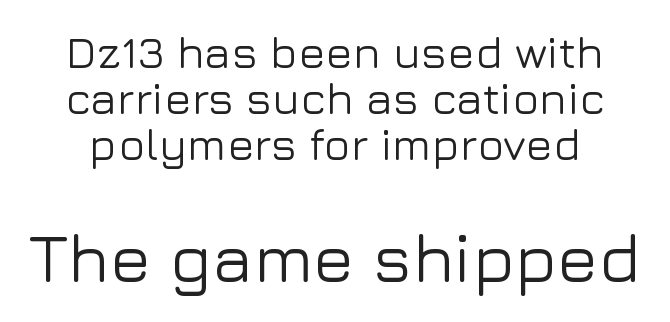
Q: Is the text italic (slanted)? A: No, it is upright.
Q: Is the typeface a serif or a sans-serif typeface? A: Sans-serif.
Q: Is the text underlined? A: No.
Q: Is the spacing between letters normal or unusually wide? A: Normal.
Q: Is the spacing between lines tight, normal or loose? A: Tight.
Q: Which block of text is set in a larger size, the first (top) or the second (bottom)? A: The second (bottom) one.
Q: Width (condensed, normal, or wide)? A: Normal.
Q: Stroke contrast? A: Low.
Q: x-height? A: Medium.
Q: Monospaced? A: No.
